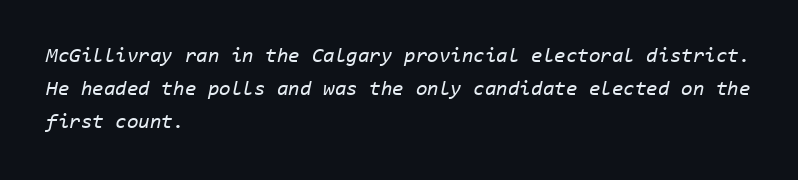
{"italic": "yes", "lean": "right", "slant_degrees": 11, "bold": "no", "underline": "no", "align": "left", "line_spacing": "normal", "line_spacing_ratio": 1.56, "letter_spacing": "normal", "letter_spacing_em": 0.0, "glyph_px": 21}
